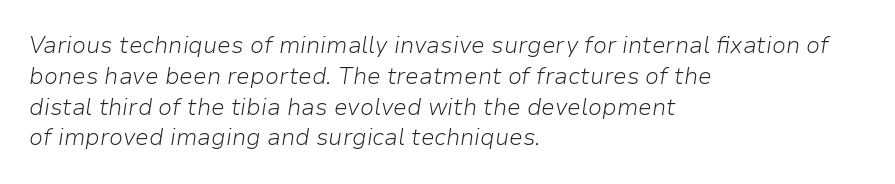
{"italic": "yes", "lean": "right", "slant_degrees": 9, "bold": "no", "underline": "no", "align": "left", "line_spacing": "normal", "line_spacing_ratio": 1.34, "letter_spacing": "normal", "letter_spacing_em": 0.0, "glyph_px": 23}
